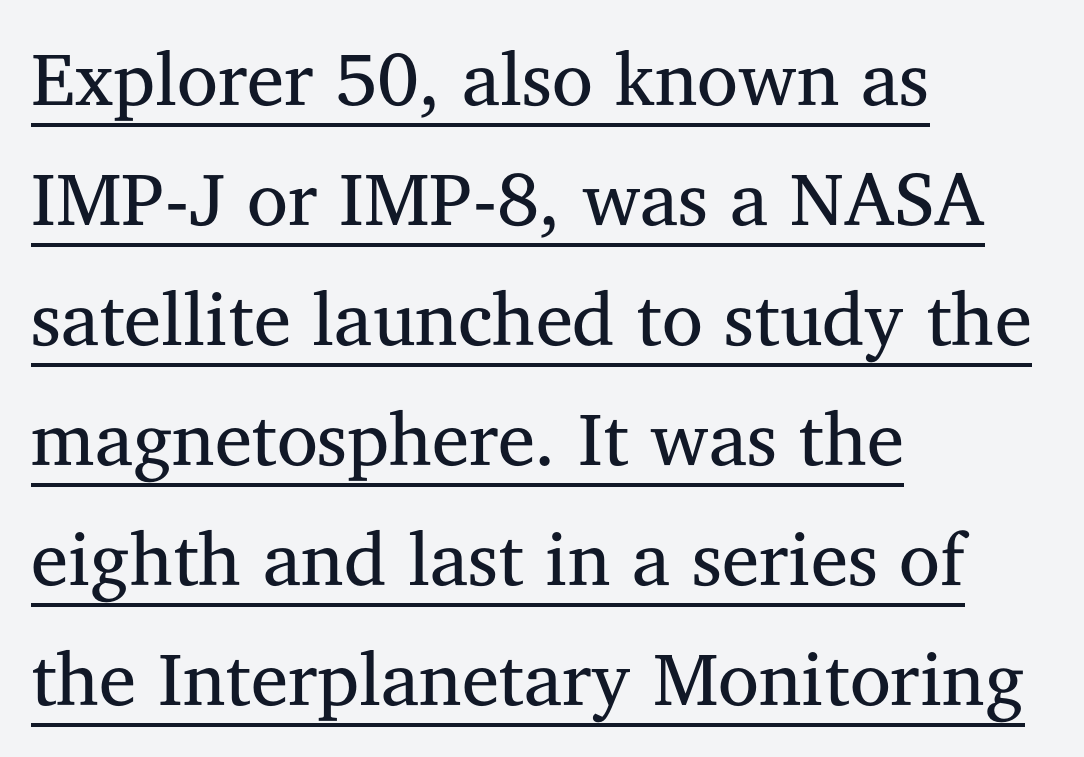
No chunkiness to these letters — they're not bold. The lines in this sample share a left origin and differ only in where they stop. Compared with undecorated copy, this sample adds a rule below the words. These lines are rendered in a variable-pitch font. Characters remain perfectly vertical along every line.
